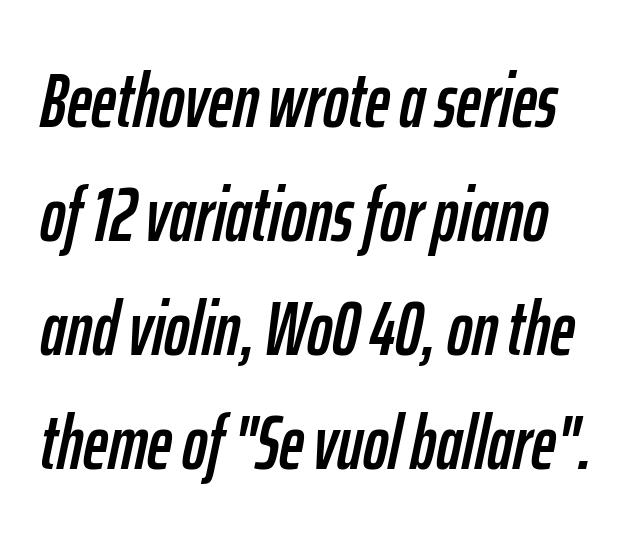
Q: Is the text italic (slanted)? A: Yes, it leans right by about 12 degrees.
Q: Is the text underlined? A: No.
Q: Is the spacing between letters normal or unusually wide? A: Normal.
Q: Is the spacing between lines tight, normal or loose? A: Normal.
Q: Width (condensed, normal, or wide)? A: Condensed.
Q: Stroke contrast? A: Low.
Q: x-height? A: Medium.
Q: Monospaced? A: No.
